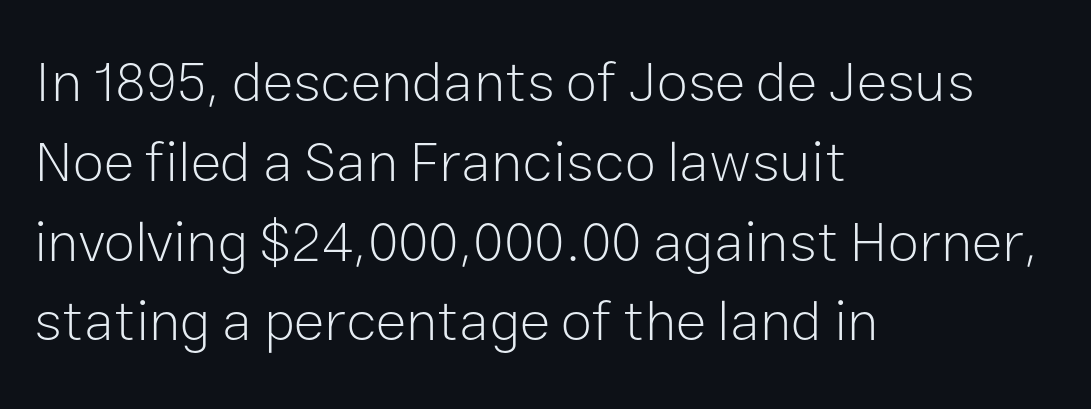
Q: Is the text bold? A: No.
Q: Is the text italic (slanted)? A: No, it is upright.
Q: Is the typeface a serif or a sans-serif typeface? A: Sans-serif.
Q: Is the text underlined? A: No.
Q: How is the paragraph aligned? A: Left-aligned.
Q: Is the spacing between letters normal or unusually wide? A: Normal.
Q: Is the spacing between lines tight, normal or loose? A: Normal.
Q: Width (condensed, normal, or wide)? A: Normal.
Q: Stroke contrast? A: Low.
Q: x-height? A: Medium.
Q: Monospaced? A: No.
